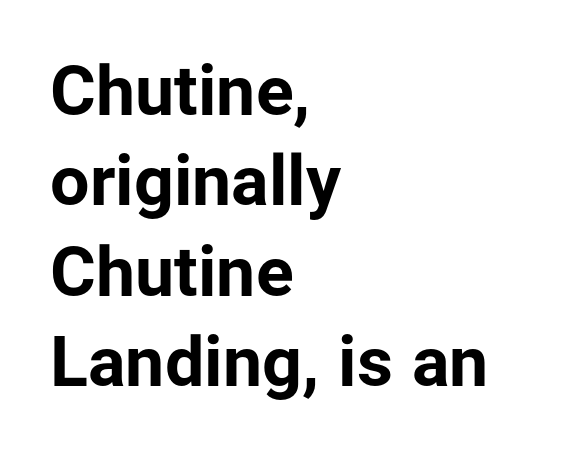
{"serif": "no", "italic": "no", "bold": "yes", "weight": "bold", "width": "normal", "stroke_contrast": "low", "x_height": "medium", "monospaced": "no", "underline": "no", "align": "left", "line_spacing": "normal", "line_spacing_ratio": 1.29, "letter_spacing": "normal", "letter_spacing_em": 0.0, "glyph_px": 70}
